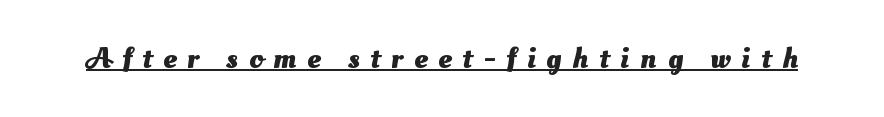
Compared with an ordinary text face, these strokes are far heavier — a full bold. This sample uses a sans-serif face. The tracking reads as deliberately expanded to a designer's eye. Looks like someone drew a line under every word here.
